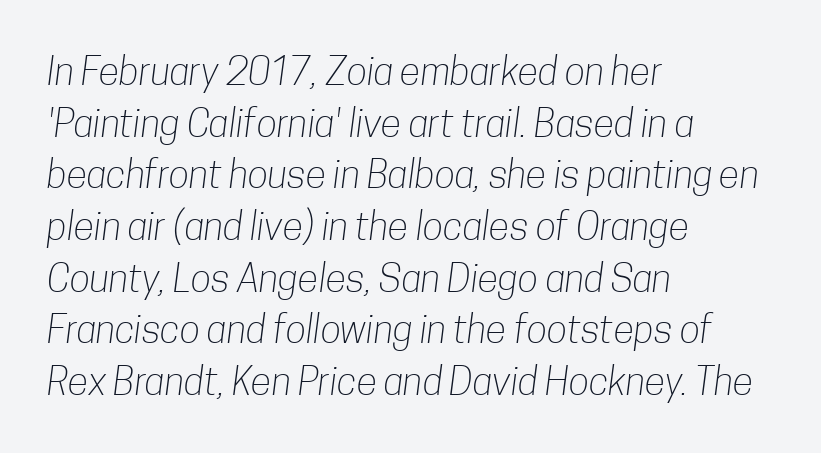
The image shows 38 px light, condensed sans-serif type; set left-aligned, normal line spacing (1.36x), normal letter spacing, not underlined; low stroke contrast and a medium x-height.
